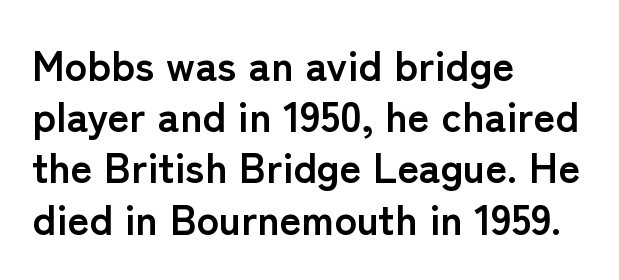
The letters sit at their default tracking, neither squeezed nor spread. Note the varied advance widths — an 'i' is clearly narrower than an 'm'. If you drew a ruler down the left edge, every line would touch it. The glyphs have the mass of a bold cut.
